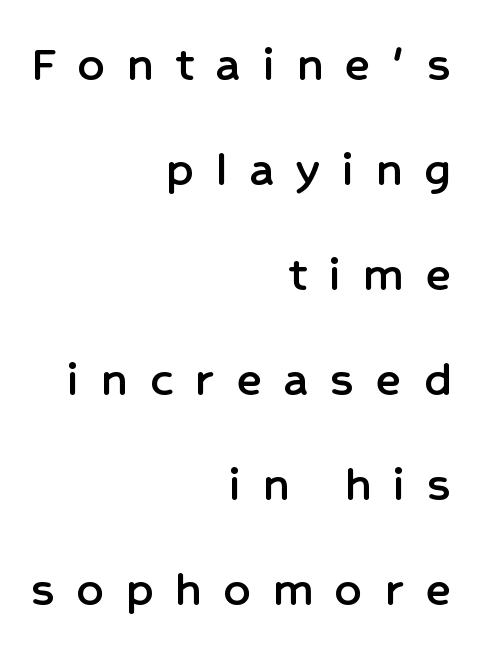
The image shows 52 px sans-serif type, upright; set right-aligned, loose line spacing (2.02x), unusually wide letter spacing (+0.43 em), not underlined; low stroke contrast and a medium x-height.
